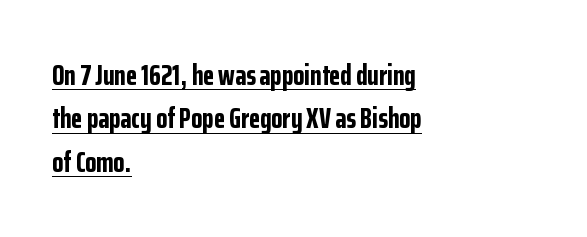
Quick note: not italic, upright. The glyphs in this specimen are sans serif. A baseline rule has been typeset under these characters. Plenty of ink on the page — the face is bold. Is the letter spacing exaggerated? No — it looks like the ordinary default.
